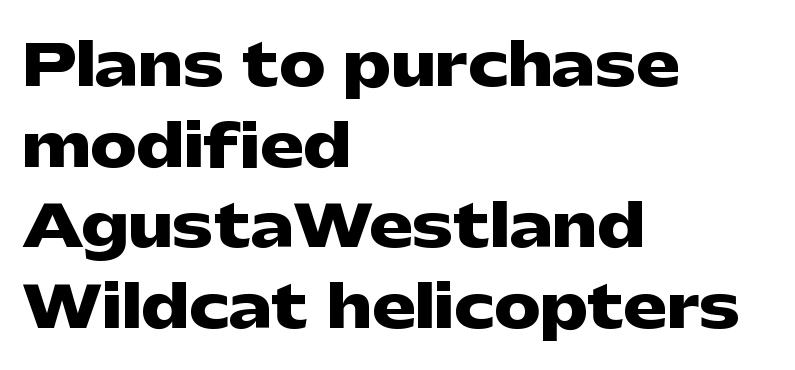
Regarding serifs, this sample does without them. The rendering keeps characters at their native spacing. The lettering holds an erect, upright posture throughout. The space beneath each line is pristine and unruled.
